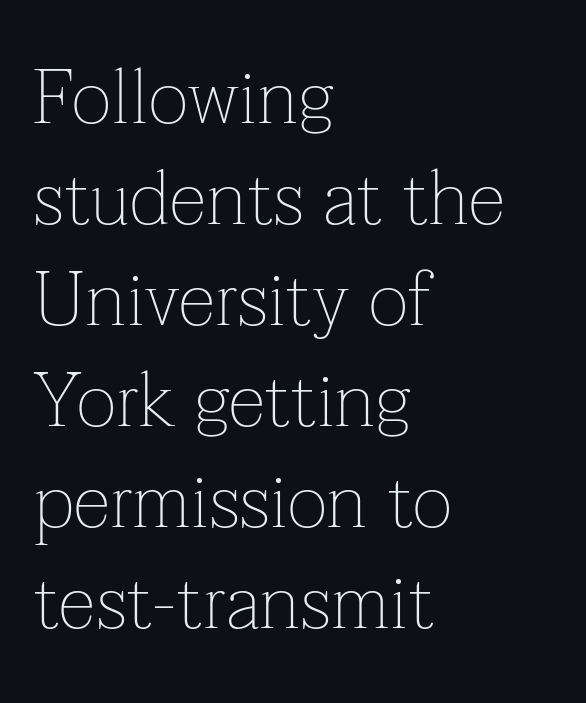
Q: Is the text bold? A: No.
Q: Is the text italic (slanted)? A: No, it is upright.
Q: Is the typeface a serif or a sans-serif typeface? A: Serif.
Q: Is the text underlined? A: No.
Q: How is the paragraph aligned? A: Left-aligned.
Q: Is the spacing between letters normal or unusually wide? A: Normal.
Q: Is the spacing between lines tight, normal or loose? A: Normal.
Q: Width (condensed, normal, or wide)? A: Normal.
Q: Stroke contrast? A: Low.
Q: x-height? A: Medium.
Q: Monospaced? A: No.
